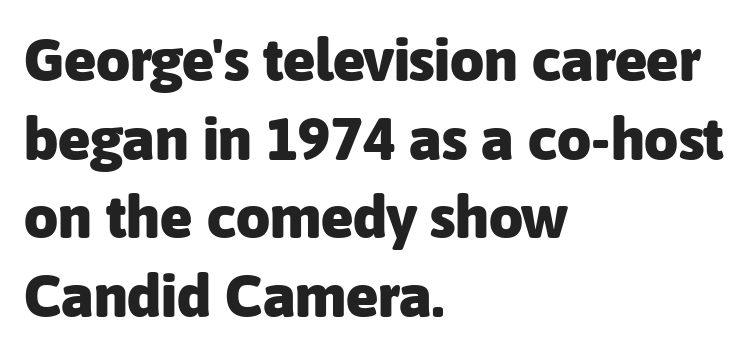
The image shows 60 px heavy sans-serif type, upright; set left-aligned, normal line spacing (1.31x), normal letter spacing, not underlined; low stroke contrast and a medium x-height.
